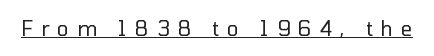
The image shows 20 px text type, upright; set unusually wide letter spacing (+0.41 em), underlined.
